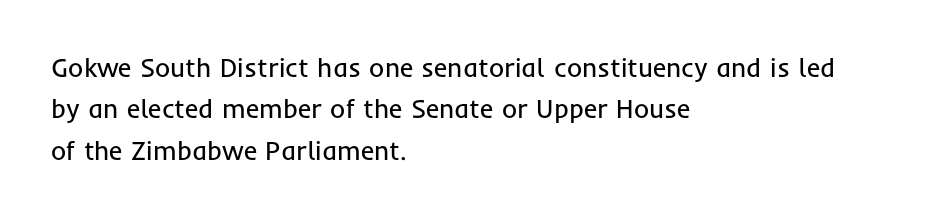
Q: Is the text bold? A: No.
Q: Is the text italic (slanted)? A: No, it is upright.
Q: Is the text underlined? A: No.
Q: How is the paragraph aligned? A: Left-aligned.
Q: Is the spacing between letters normal or unusually wide? A: Normal.
Q: Is the spacing between lines tight, normal or loose? A: Normal.
